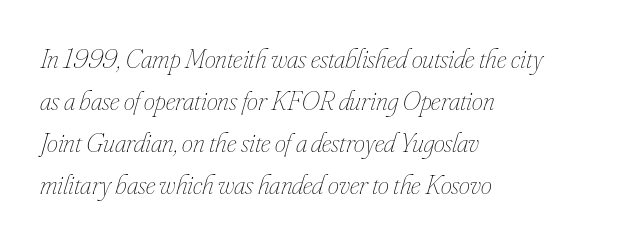
The image shows 28 px thin, condensed type, italic (leaning right); set left-aligned, normal line spacing (1.5x), normal letter spacing, not underlined; low stroke contrast and a small x-height.
